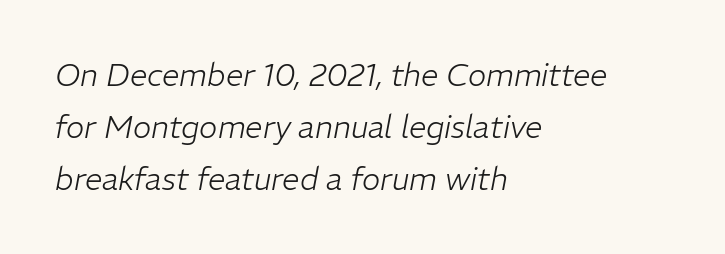
Q: Is the text bold? A: No.
Q: Is the text italic (slanted)? A: Yes, it leans right by about 11 degrees.
Q: Is the text underlined? A: No.
Q: How is the paragraph aligned? A: Left-aligned.
Q: Is the spacing between letters normal or unusually wide? A: Normal.
Q: Is the spacing between lines tight, normal or loose? A: Normal.
Q: Width (condensed, normal, or wide)? A: Normal.
Q: Stroke contrast? A: Low.
Q: x-height? A: Medium.
Q: Monospaced? A: No.
